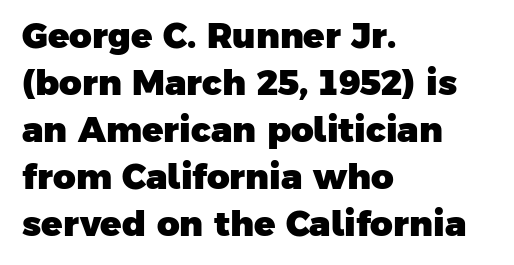
These words are printed bold, with thick strokes throughout. Looks like regular typesetting: each glyph gets only the width it needs. Check where the strokes stop: nothing finishes them off — pure sans. Clear beneath every line of the passage. In CSS terms this would be text-align: left. The line texture is even and compact thanks to regular tracking.
